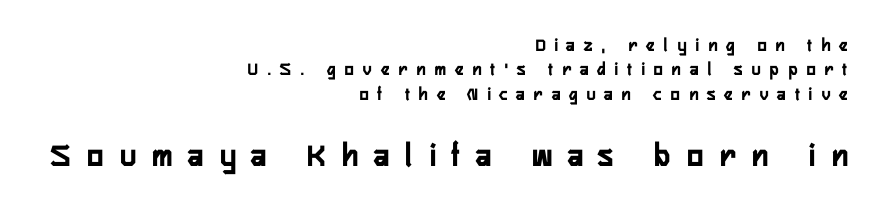
{"serif": "no", "italic": "no", "bold": "yes", "weight": "semibold", "width": "condensed", "stroke_contrast": "low", "x_height": "medium", "monospaced": "no", "underline": "no", "align": "right", "line_spacing": "normal", "line_spacing_ratio": 1.28, "letter_spacing": "wide", "letter_spacing_em": 0.48, "larger_block": "second", "size_ratio": 1.79, "glyph_px": 34}
